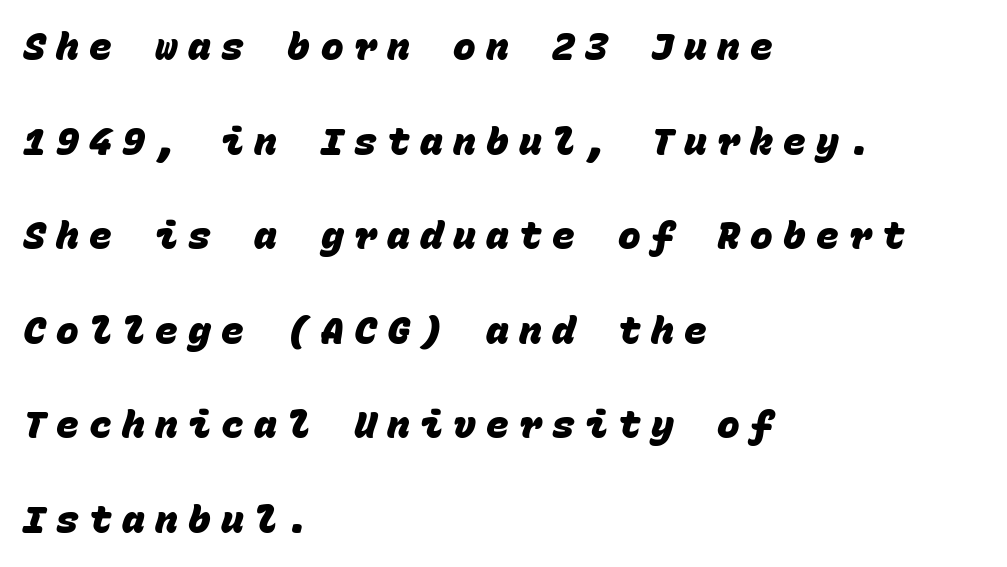
What's the leading like? Stretched, with rows far apart. Strong, thick strokes mark this as bold type. This rendering features lettering with no underline. I'd call this a sans setting — the letters go barefoot.
